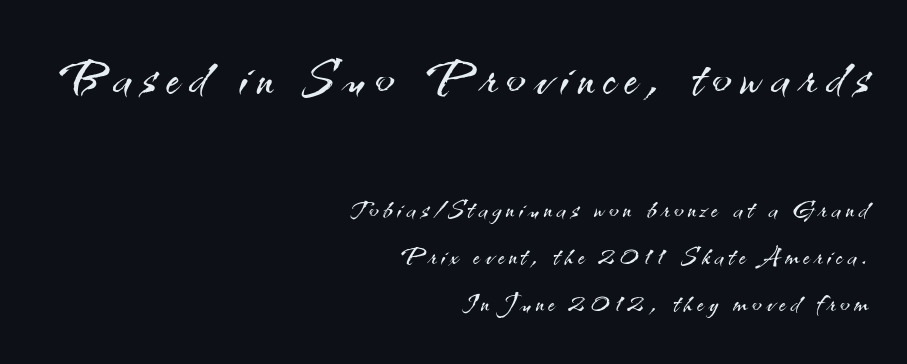
The image shows 70 px light sans-serif type; set right-aligned, normal line spacing (1.34x), not underlined; the first (top) block is 2.0x larger; medium stroke contrast and a small x-height.
